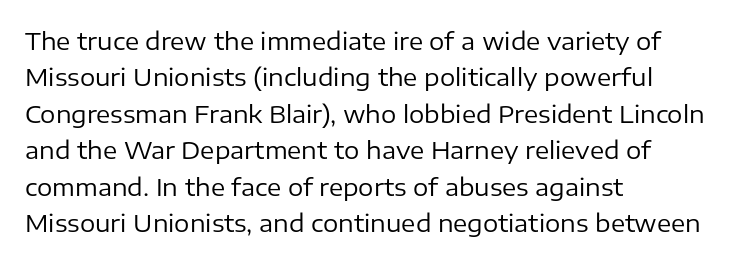
{"italic": "no", "bold": "no", "underline": "no", "align": "left", "line_spacing": "normal", "line_spacing_ratio": 1.52, "letter_spacing": "normal", "letter_spacing_em": 0.0, "glyph_px": 24}
